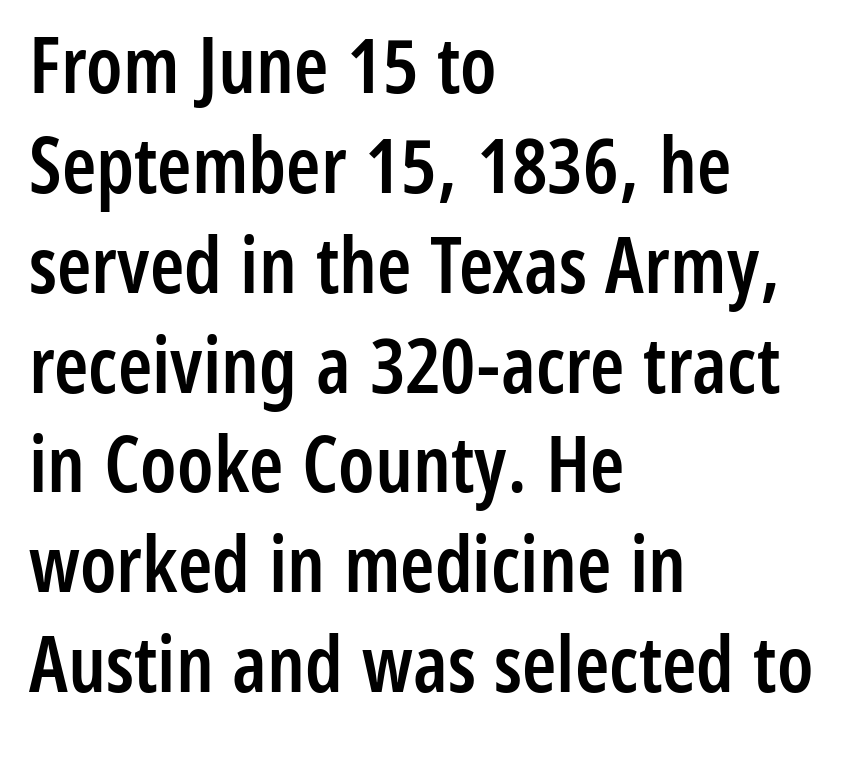
{"serif": "no", "italic": "no", "bold": "semi", "weight": "semibold", "width": "condensed", "stroke_contrast": "low", "x_height": "medium", "monospaced": "no", "underline": "no", "align": "left", "line_spacing": "normal", "line_spacing_ratio": 1.28, "letter_spacing": "normal", "letter_spacing_em": 0.0, "glyph_px": 78}
